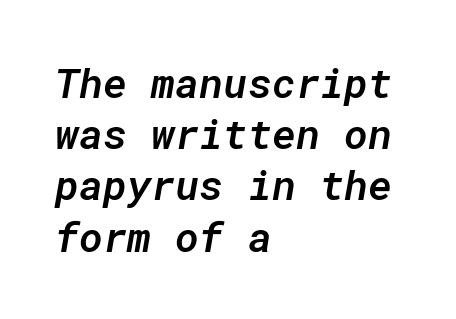
{"italic": "yes", "lean": "right", "slant_degrees": 10, "bold": "semi", "weight": "semibold", "width": "normal", "stroke_contrast": "low", "x_height": "medium", "monospaced": "yes", "underline": "no", "align": "left", "line_spacing": "normal", "line_spacing_ratio": 1.25, "letter_spacing": "normal", "letter_spacing_em": 0.0, "glyph_px": 41}
